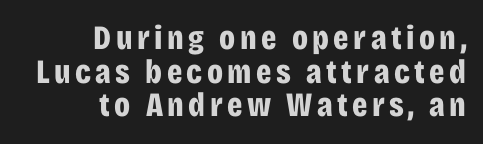
The letters stand straight up with perfectly vertical stems. Are there feet on the stems? There aren't — it's a sans. The letters advance in unequal steps, a hallmark of proportional type. Leftover space on each line is placed entirely before the opening word. The string is rendered with underlining switched off.
